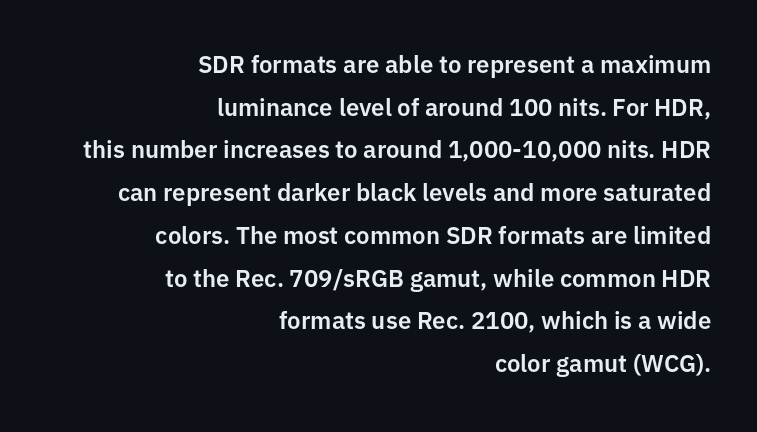
Q: Is the text italic (slanted)? A: No, it is upright.
Q: Is the text underlined? A: No.
Q: How is the paragraph aligned? A: Right-aligned.
Q: Is the spacing between letters normal or unusually wide? A: Normal.
